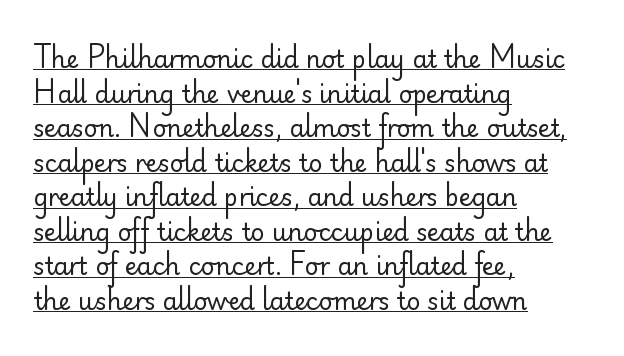
Does the leading feel generous? No, just average. This sample uses plain, unmodified letter spacing. The cut favours lightness, reaching ordinary text weight at its darkest. Line beginnings align vertically; line endings do not. Posture: upright roman.
